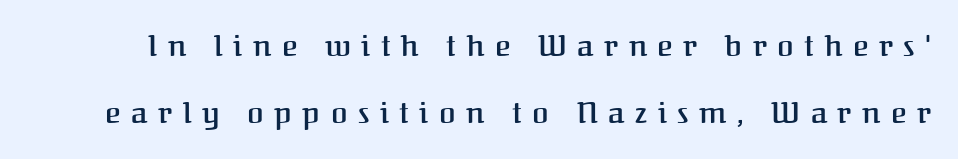
The image shows 30 px semibold serif type, upright; set loose line spacing (2.22x), unusually wide letter spacing (+0.35 em), not underlined; medium stroke contrast and a medium x-height.
